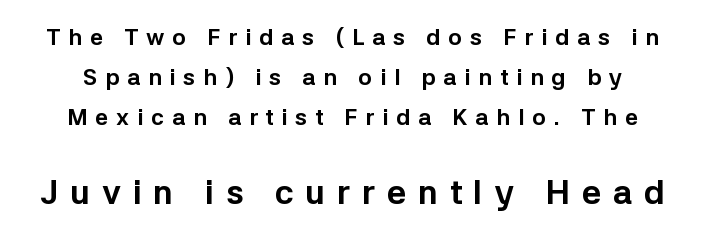
The image shows 34 px bold sans-serif type, upright; set line spacing 1.75x, unusually wide letter spacing (+0.34 em), not underlined; the second (bottom) block is 1.48x larger; low stroke contrast and a medium x-height.
